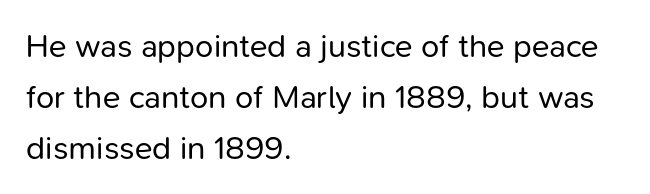
Q: Is the text bold? A: No.
Q: Is the text italic (slanted)? A: No, it is upright.
Q: Is the typeface a serif or a sans-serif typeface? A: Sans-serif.
Q: Is the text underlined? A: No.
Q: How is the paragraph aligned? A: Left-aligned.
Q: Is the spacing between letters normal or unusually wide? A: Normal.
Q: Is the spacing between lines tight, normal or loose? A: Normal.
Q: Width (condensed, normal, or wide)? A: Normal.
Q: Stroke contrast? A: Low.
Q: x-height? A: Medium.
Q: Monospaced? A: No.
